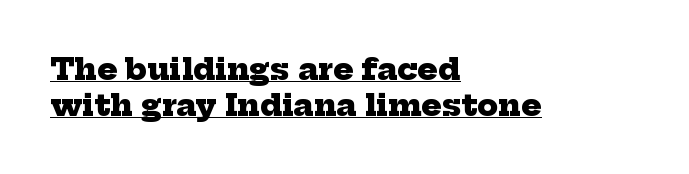
The image shows 30 px heavy serif type; set left-aligned, line spacing 1.2x, normal letter spacing, underlined; low stroke contrast and a medium x-height.
